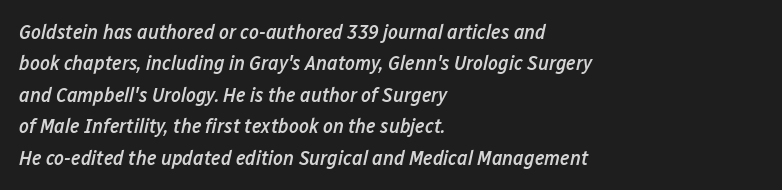
The space beneath each line is pristine and unruled. Where is the straight margin? On the left. How heavy is the stroke? Medium-heavy — a semibold, shy of bold. Observe the ordinary spacing: letters are neighbours, not strangers. The block of text has a typical density, with ordinary space between rows.
